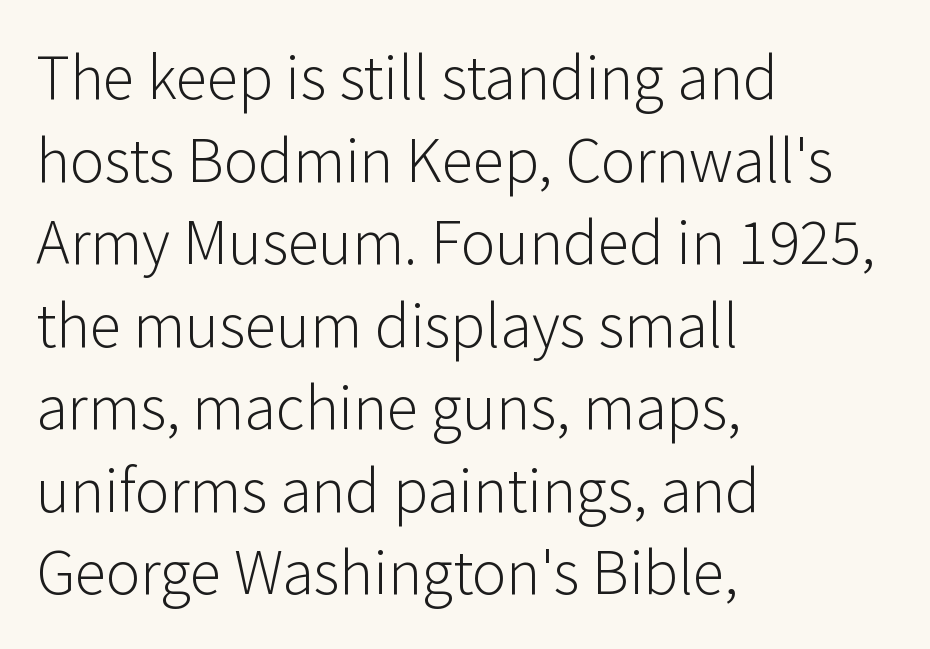
{"serif": "no", "italic": "no", "bold": "no", "weight": "light", "width": "normal", "stroke_contrast": "low", "x_height": "medium", "monospaced": "no", "underline": "no", "align": "left", "line_spacing": "normal", "line_spacing_ratio": 1.29, "letter_spacing": "normal", "letter_spacing_em": 0.0, "glyph_px": 64}
